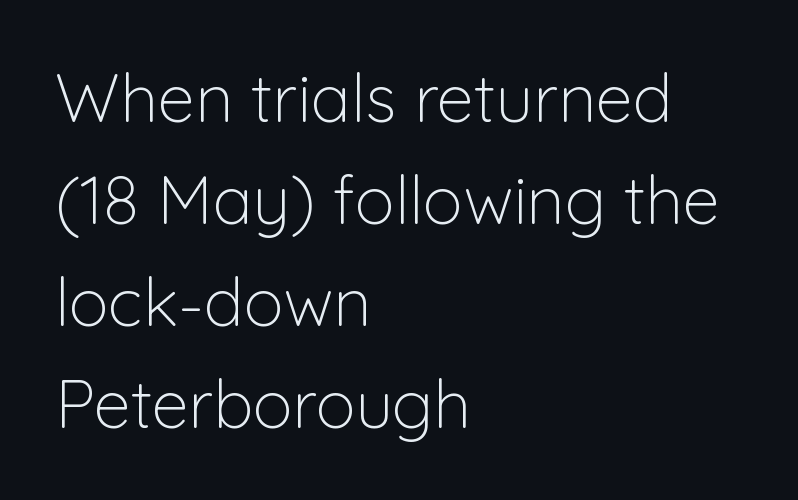
The image shows 67 px light sans-serif type, upright; set left-aligned, normal line spacing (1.52x), normal letter spacing, not underlined; low stroke contrast and a medium x-height.
